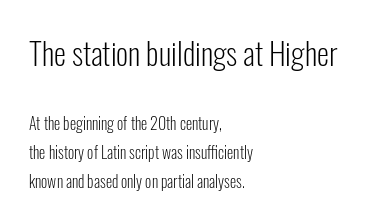
Q: Is the text bold? A: No.
Q: Is the text italic (slanted)? A: No, it is upright.
Q: Is the typeface a serif or a sans-serif typeface? A: Sans-serif.
Q: Is the text underlined? A: No.
Q: How is the paragraph aligned? A: Left-aligned.
Q: Is the spacing between letters normal or unusually wide? A: Normal.
Q: Which block of text is set in a larger size, the first (top) or the second (bottom)? A: The first (top) one.
Q: Width (condensed, normal, or wide)? A: Condensed.
Q: Stroke contrast? A: Low.
Q: x-height? A: Medium.
Q: Monospaced? A: No.
